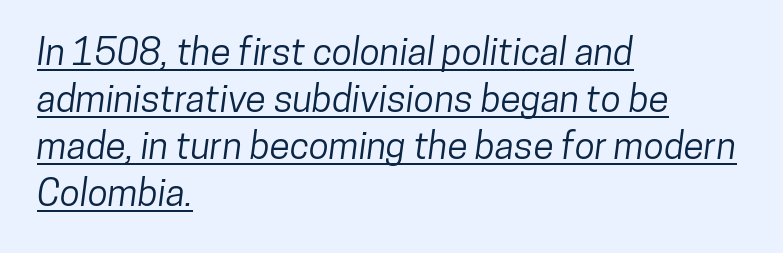
Q: Is the typeface a serif or a sans-serif typeface? A: Sans-serif.
Q: Is the text underlined? A: Yes.
Q: How is the paragraph aligned? A: Left-aligned.
Q: Is the spacing between letters normal or unusually wide? A: Normal.
Q: Is the spacing between lines tight, normal or loose? A: Normal.
Q: Width (condensed, normal, or wide)? A: Condensed.
Q: Stroke contrast? A: Low.
Q: x-height? A: Medium.
Q: Monospaced? A: No.
